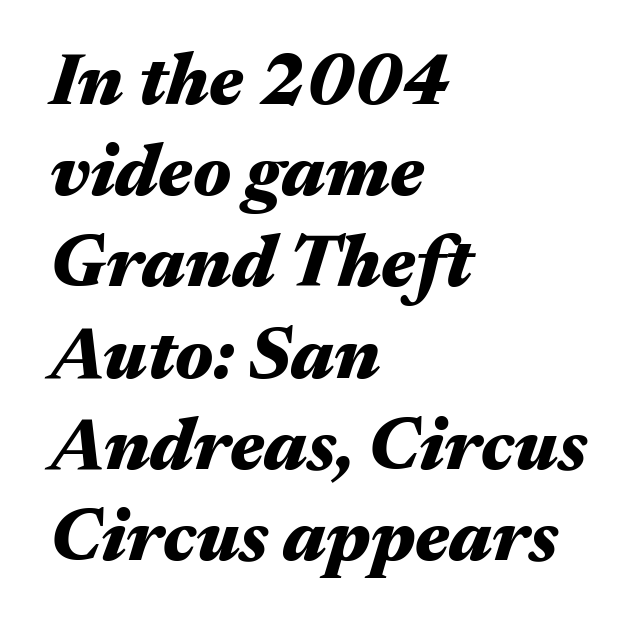
{"italic": "yes", "lean": "right", "slant_degrees": 17, "bold": "yes", "weight": "heavy", "width": "wide", "stroke_contrast": "medium", "x_height": "medium", "monospaced": "no", "underline": "no", "align": "left", "line_spacing": "normal", "line_spacing_ratio": 1.25, "letter_spacing": "normal", "letter_spacing_em": 0.0, "glyph_px": 73}
